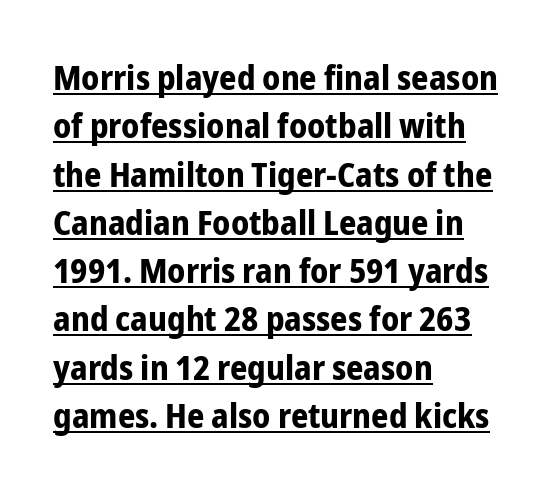
Q: Is the text bold? A: Yes.
Q: Is the text italic (slanted)? A: No, it is upright.
Q: Is the typeface a serif or a sans-serif typeface? A: Sans-serif.
Q: Is the text underlined? A: Yes.
Q: How is the paragraph aligned? A: Left-aligned.
Q: Is the spacing between letters normal or unusually wide? A: Normal.
Q: Is the spacing between lines tight, normal or loose? A: Normal.
Q: Width (condensed, normal, or wide)? A: Condensed.
Q: Stroke contrast? A: Low.
Q: x-height? A: Medium.
Q: Monospaced? A: No.
